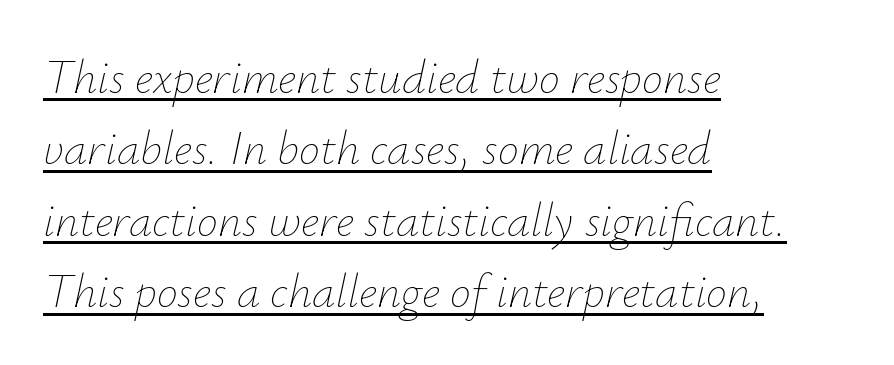
Short and long lines alike share a common starting point at left. This rendering leaves character spacing at its baseline value. A typesetter would call this proportional, since set widths differ per character. Italic? Definitely — the glyphs are oblique. In terms of leading, this rendering sits right in the middle. Stems and bowls with no extra thickness — not bold.
